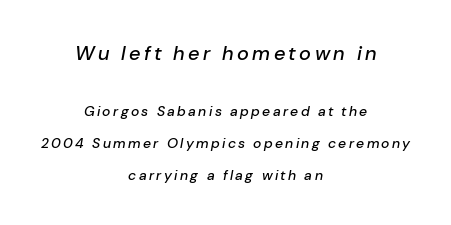
The image shows 20 px text type, italic (leaning right); set centered, loose line spacing (2.29x), not underlined; the first (top) block is 1.43x larger.
